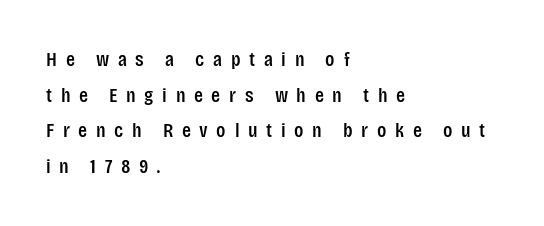
The image shows 21 px text type, upright; set left-aligned, normal line spacing (1.7x), unusually wide letter spacing (+0.41 em), not underlined.
